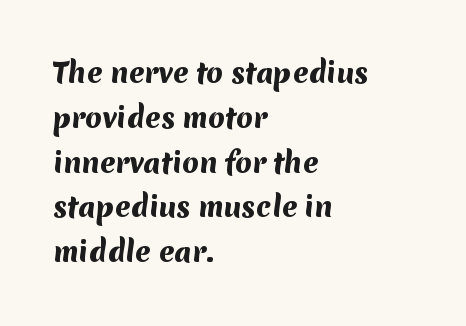
The rendering keeps characters at their native spacing. Alignment: flush left. Typographic density is high because the face is bold. Unmarked baselines from the first word to the last. Does the leading feel generous? No, just average.
